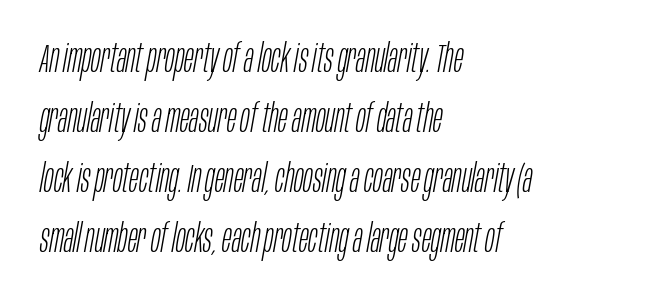
The image shows 40 px light, condensed type, italic (leaning right); set left-aligned, normal line spacing (1.5x), normal letter spacing, not underlined; low stroke contrast and a large x-height.
